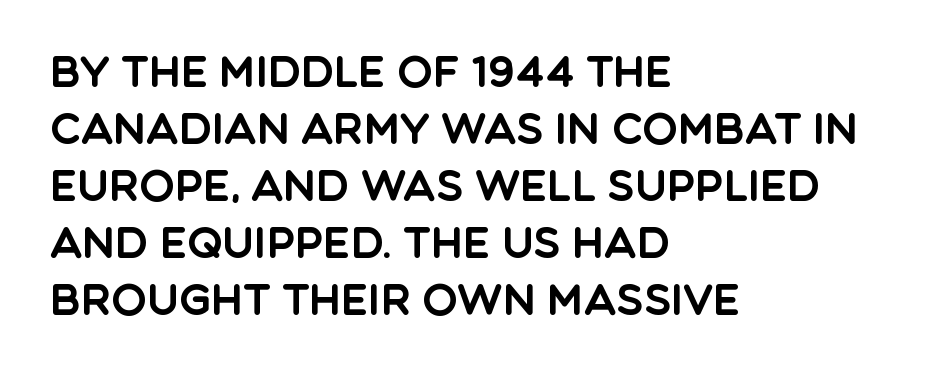
{"serif": "no", "italic": "no", "width": "normal", "x_height": "large", "monospaced": "no", "underline": "no", "align": "left", "line_spacing": "normal", "line_spacing_ratio": 1.36, "letter_spacing": "normal", "letter_spacing_em": 0.0, "glyph_px": 42}
